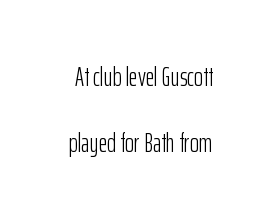
Is the letter spacing exaggerated? No — it looks like the ordinary default. Is there any slant? The stems are plumb. Beneath every word, the page is bare. You could fit nearly another row in the gap between these rows.
